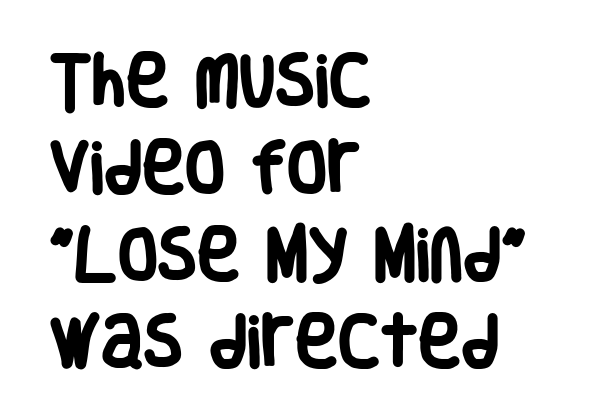
The image shows 58 px heavy, condensed sans-serif type, upright; set left-aligned, normal line spacing (1.5x), normal letter spacing, not underlined; low stroke contrast and a large x-height.
